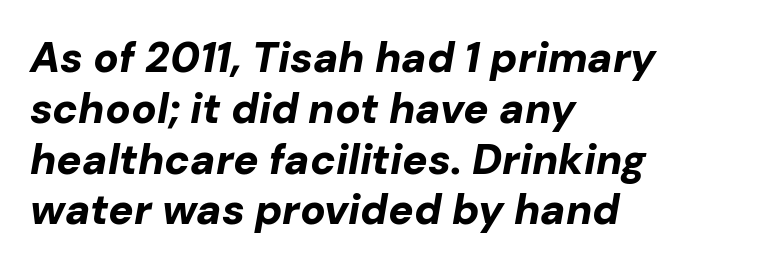
{"italic": "yes", "lean": "right", "slant_degrees": 10, "bold": "yes", "weight": "bold", "width": "normal", "stroke_contrast": "low", "x_height": "medium", "monospaced": "no", "underline": "no", "align": "left", "line_spacing_ratio": 1.21, "letter_spacing": "normal", "letter_spacing_em": 0.0, "glyph_px": 42}
